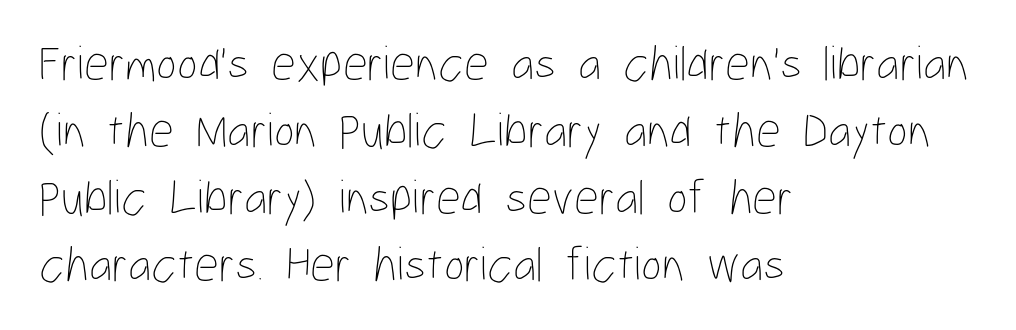
Q: Is the text bold? A: No.
Q: Is the text italic (slanted)? A: No, it is upright.
Q: Is the text underlined? A: No.
Q: How is the paragraph aligned? A: Left-aligned.
Q: Is the spacing between letters normal or unusually wide? A: Normal.
Q: Is the spacing between lines tight, normal or loose? A: Normal.
Q: Width (condensed, normal, or wide)? A: Condensed.
Q: Stroke contrast? A: Low.
Q: x-height? A: Medium.
Q: Monospaced? A: No.
